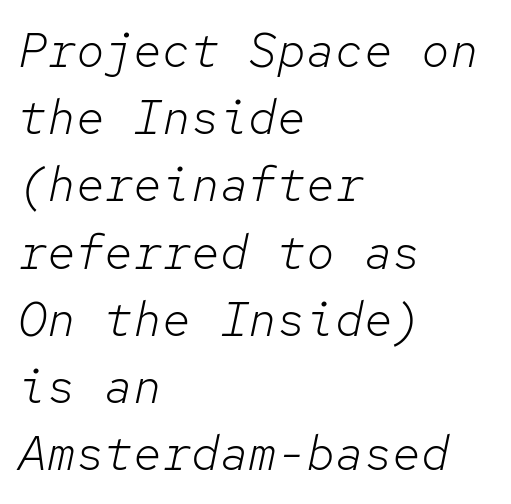
The image shows 48 px light type, italic (leaning right), monospaced; set left-aligned, normal line spacing (1.4x), normal letter spacing, not underlined; low stroke contrast and a medium x-height.
